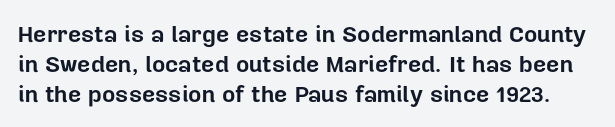
The image shows 23 px bold type, upright; set normal line spacing (1.3x), normal letter spacing, not underlined.
